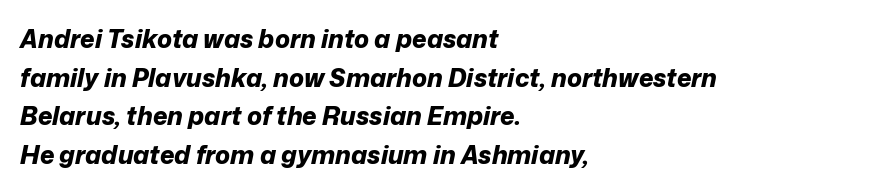
{"italic": "yes", "lean": "right", "slant_degrees": 12, "bold": "yes", "underline": "no", "align": "left", "line_spacing": "normal", "line_spacing_ratio": 1.55, "letter_spacing": "normal", "letter_spacing_em": 0.0, "glyph_px": 25}
